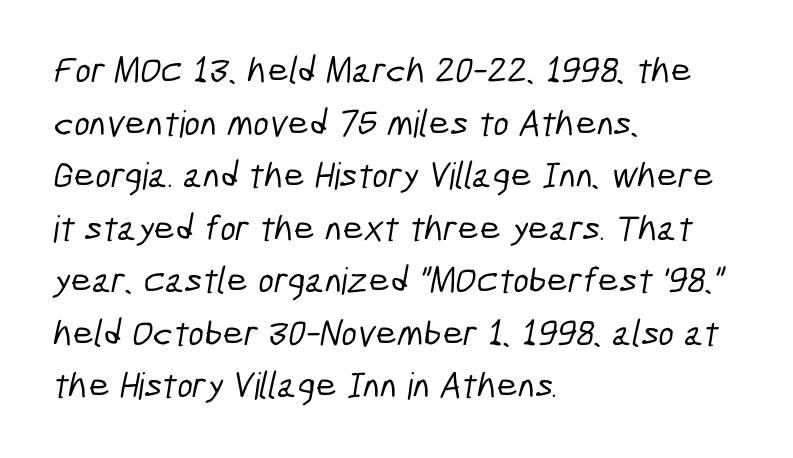
The image shows 37 px condensed sans-serif type; set left-aligned, normal line spacing (1.42x), normal letter spacing, not underlined; low stroke contrast and a medium x-height.
